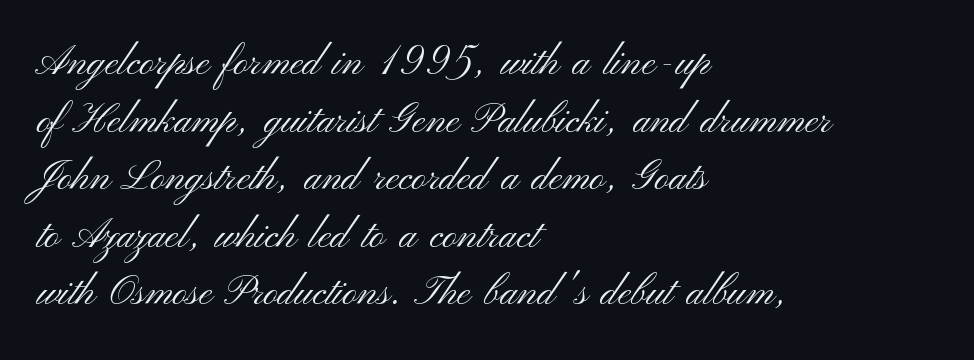
{"serif": "no", "bold": "no", "weight": "light", "width": "wide", "stroke_contrast": "medium", "x_height": "small", "monospaced": "no", "underline": "no", "align": "left", "line_spacing": "normal", "line_spacing_ratio": 1.44, "letter_spacing": "normal", "letter_spacing_em": 0.0, "glyph_px": 40}
